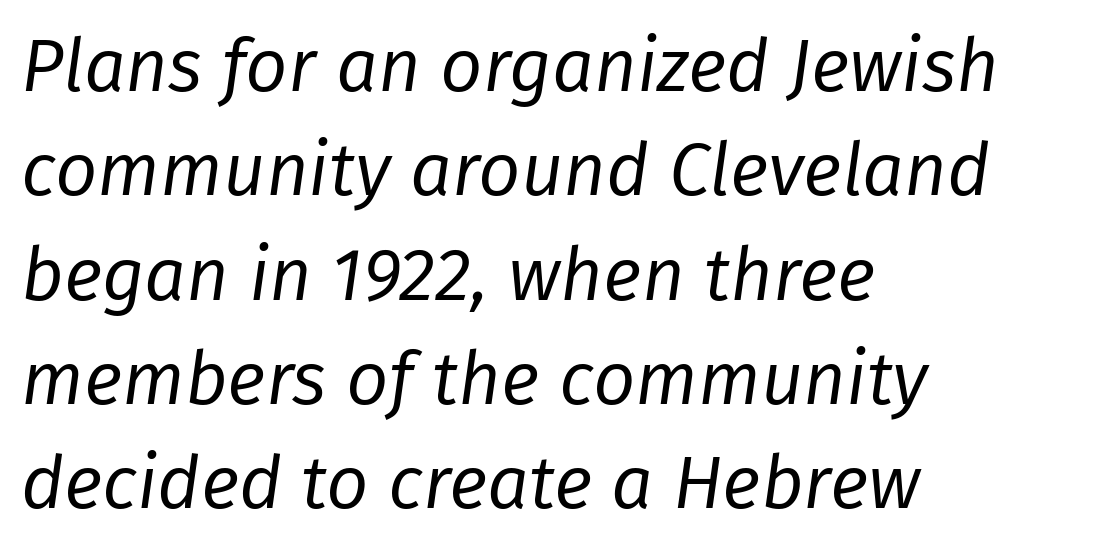
Q: Is the text bold? A: No.
Q: Is the text italic (slanted)? A: Yes, it leans right by about 8 degrees.
Q: Is the text underlined? A: No.
Q: How is the paragraph aligned? A: Left-aligned.
Q: Is the spacing between letters normal or unusually wide? A: Normal.
Q: Is the spacing between lines tight, normal or loose? A: Normal.
Q: Width (condensed, normal, or wide)? A: Normal.
Q: Stroke contrast? A: Low.
Q: x-height? A: Medium.
Q: Monospaced? A: No.
